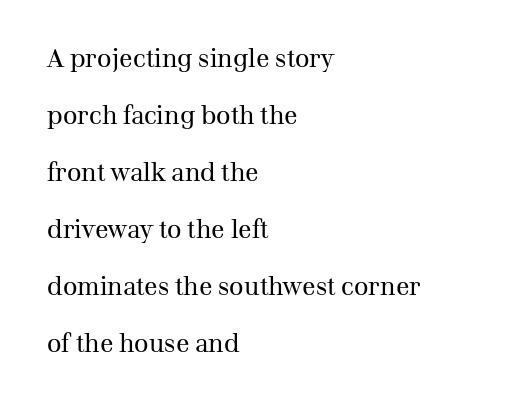
{"italic": "no", "bold": "no", "underline": "no", "align": "left", "line_spacing": "loose", "line_spacing_ratio": 2.28, "letter_spacing": "normal", "letter_spacing_em": 0.0, "glyph_px": 25}
